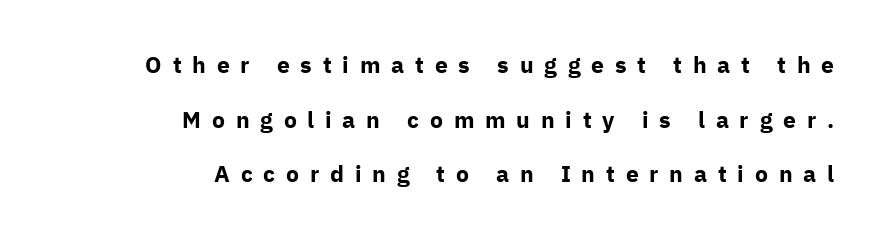
{"italic": "no", "bold": "yes", "underline": "no", "align": "right", "line_spacing": "loose", "line_spacing_ratio": 2.38, "letter_spacing": "wide", "letter_spacing_em": 0.47, "glyph_px": 23}
